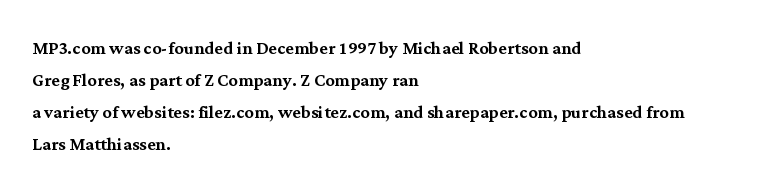
Q: Is the text italic (slanted)? A: No, it is upright.
Q: Is the text underlined? A: No.
Q: How is the paragraph aligned? A: Left-aligned.
Q: Is the spacing between letters normal or unusually wide? A: Normal.
Q: Is the spacing between lines tight, normal or loose? A: Normal.
